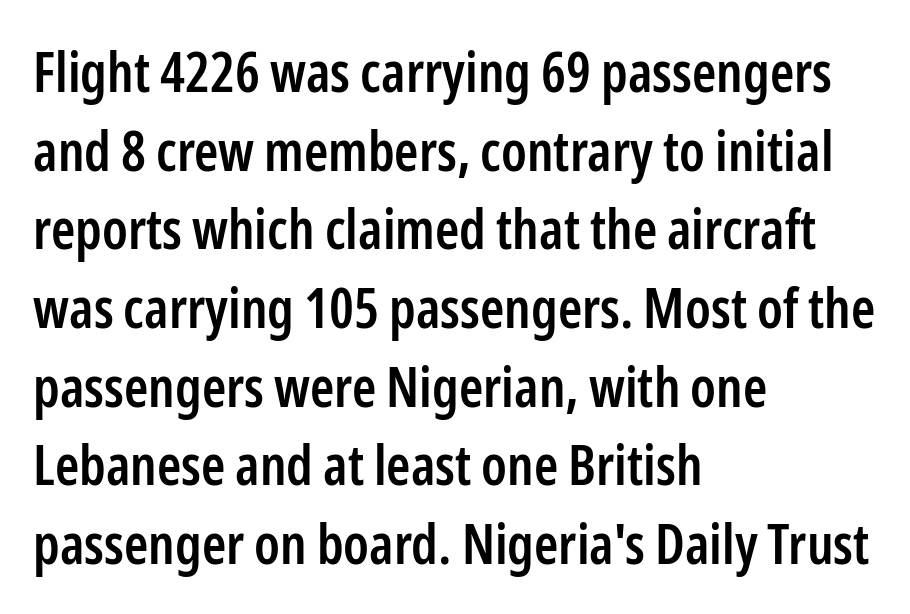
{"serif": "no", "italic": "no", "bold": "semi", "weight": "semibold", "width": "condensed", "stroke_contrast": "low", "x_height": "medium", "monospaced": "no", "underline": "no", "align": "left", "line_spacing": "normal", "line_spacing_ratio": 1.43, "letter_spacing": "normal", "letter_spacing_em": 0.0, "glyph_px": 55}
